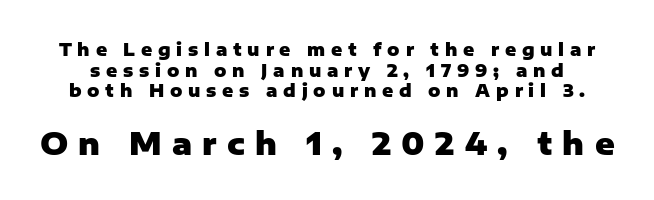
Q: Is the text bold? A: Yes.
Q: Is the text italic (slanted)? A: No, it is upright.
Q: Is the typeface a serif or a sans-serif typeface? A: Sans-serif.
Q: Is the text underlined? A: No.
Q: Is the spacing between letters normal or unusually wide? A: Unusually wide.
Q: Which block of text is set in a larger size, the first (top) or the second (bottom)? A: The second (bottom) one.
Q: Width (condensed, normal, or wide)? A: Normal.
Q: Stroke contrast? A: Low.
Q: x-height? A: Medium.
Q: Monospaced? A: No.
